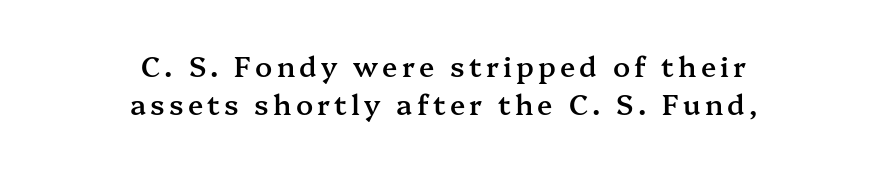
The image shows 28 px semibold serif type, upright; set centered, normal line spacing (1.37x), not underlined; medium stroke contrast and a medium x-height.
